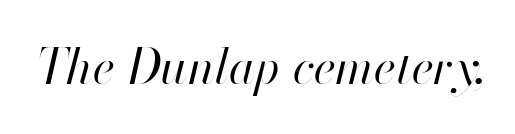
Q: Is the text bold? A: No.
Q: Is the text italic (slanted)? A: Yes, it leans right by about 13 degrees.
Q: Is the text underlined? A: No.
Q: Is the spacing between letters normal or unusually wide? A: Normal.
Q: Width (condensed, normal, or wide)? A: Normal.
Q: Stroke contrast? A: High.
Q: x-height? A: Small.
Q: Monospaced? A: No.
